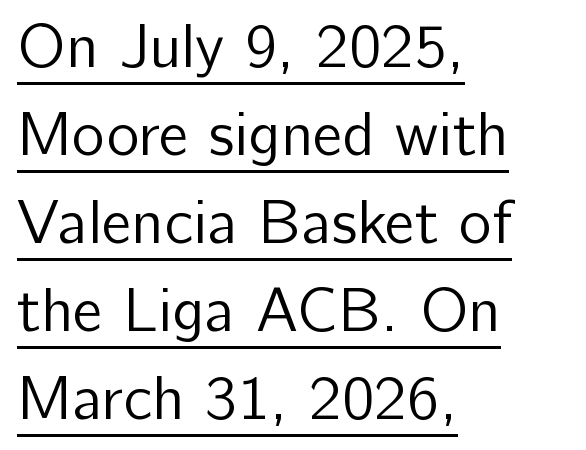
The image shows 62 px regular-weight sans-serif type, upright; set left-aligned, normal line spacing (1.42x), normal letter spacing, underlined; low stroke contrast and a medium x-height.
